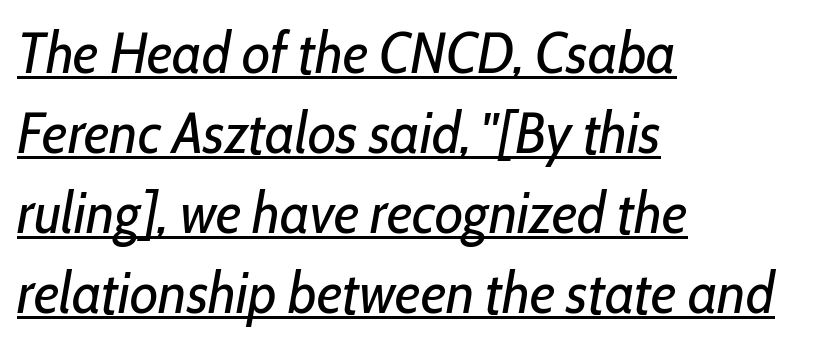
{"italic": "yes", "lean": "right", "slant_degrees": 10, "bold": "no", "weight": "regular", "width": "condensed", "stroke_contrast": "low", "x_height": "medium", "monospaced": "no", "underline": "yes", "align": "left", "line_spacing": "normal", "line_spacing_ratio": 1.38, "letter_spacing": "normal", "letter_spacing_em": 0.0, "glyph_px": 58}
